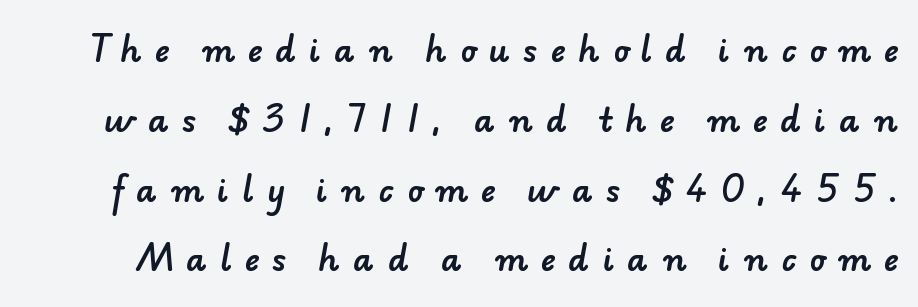
The image shows 32 px sans-serif type; set loose line spacing (2.18x), unusually wide letter spacing (+0.41 em), not underlined; low stroke contrast and a small x-height.
